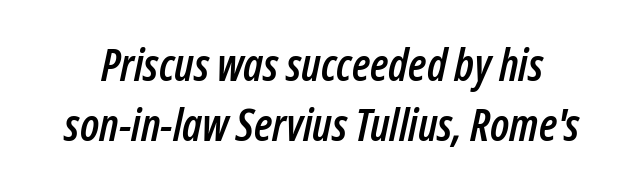
{"italic": "yes", "lean": "right", "slant_degrees": 12, "width": "condensed", "stroke_contrast": "low", "x_height": "medium", "monospaced": "no", "underline": "no", "line_spacing": "normal", "line_spacing_ratio": 1.34, "letter_spacing": "normal", "letter_spacing_em": 0.0, "glyph_px": 45}
